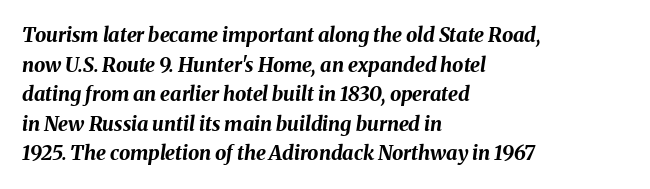
{"italic": "yes", "lean": "right", "slant_degrees": 8, "bold": "yes", "underline": "no", "align": "left", "line_spacing": "normal", "line_spacing_ratio": 1.48, "letter_spacing": "normal", "letter_spacing_em": 0.0, "glyph_px": 20}
